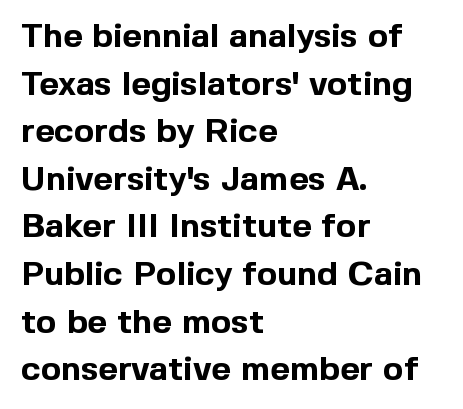
The image shows 34 px bold sans-serif type, upright; set left-aligned, normal line spacing (1.4x), normal letter spacing, not underlined; a medium x-height.
